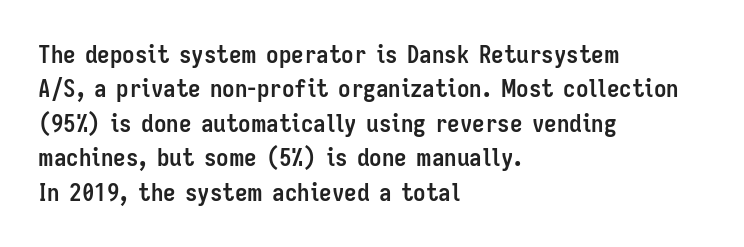
The image shows 25 px bold type, upright; set left-aligned, normal line spacing (1.38x), normal letter spacing, not underlined.
